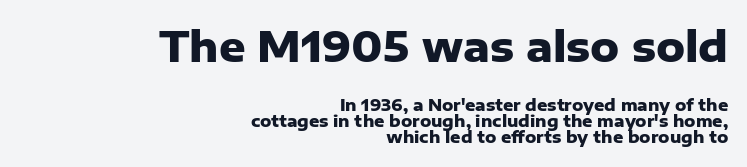
The glyphs have the mass of a bold cut. The face used here is a sans, in the tradition of grotesques and geometrics. The passage shown has conventional tracking throughout. The space between consecutive lines is stingy. In this sample the first text group is rendered at the bigger scale.
